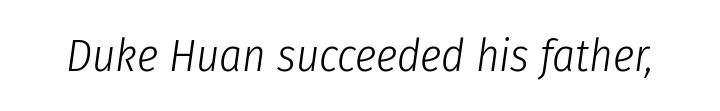
The image shows 45 px light, condensed type, italic (leaning right); set normal letter spacing, not underlined; low stroke contrast and a medium x-height.
